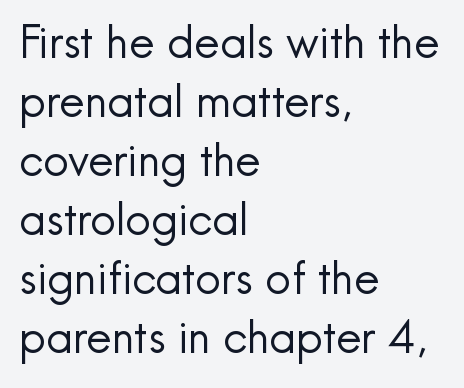
{"serif": "no", "italic": "no", "bold": "no", "weight": "regular", "width": "normal", "x_height": "small", "monospaced": "no", "underline": "no", "align": "left", "line_spacing": "normal", "line_spacing_ratio": 1.31, "letter_spacing": "normal", "letter_spacing_em": 0.0, "glyph_px": 45}
